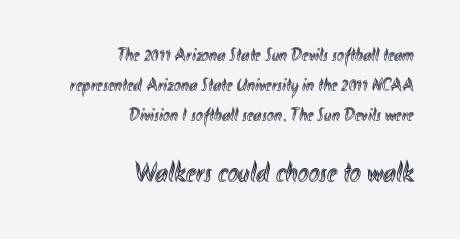
A typesetter would call this proportional, since set widths differ per character. Leading matches the norm, producing a regular column. Casual observation: everything's shoved over to the right. Honestly, there is no underline to notice here at all. Between these two stacked blocks, the lower one wins on size. The face used here is rendered with its standard letterfit.
